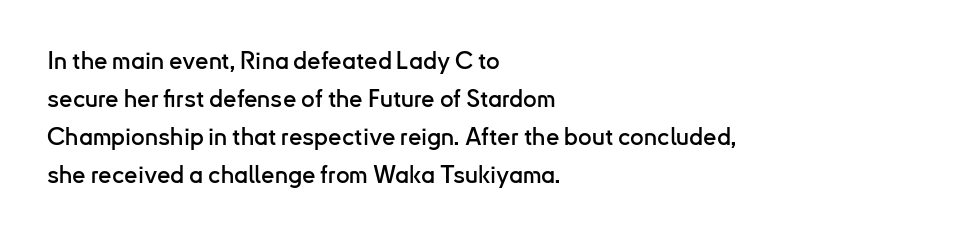
The image shows 24 px text type, upright; set left-aligned, normal line spacing (1.58x), normal letter spacing, not underlined.
